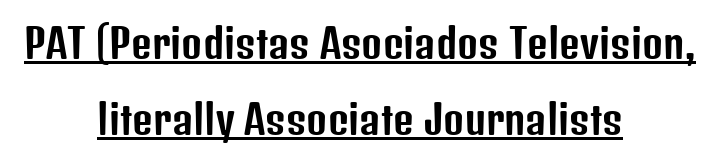
Q: Is the text italic (slanted)? A: No, it is upright.
Q: Is the typeface a serif or a sans-serif typeface? A: Sans-serif.
Q: Is the text underlined? A: Yes.
Q: How is the paragraph aligned? A: Centered.
Q: Is the spacing between letters normal or unusually wide? A: Normal.
Q: Width (condensed, normal, or wide)? A: Condensed.
Q: Stroke contrast? A: Low.
Q: x-height? A: Medium.
Q: Monospaced? A: No.
